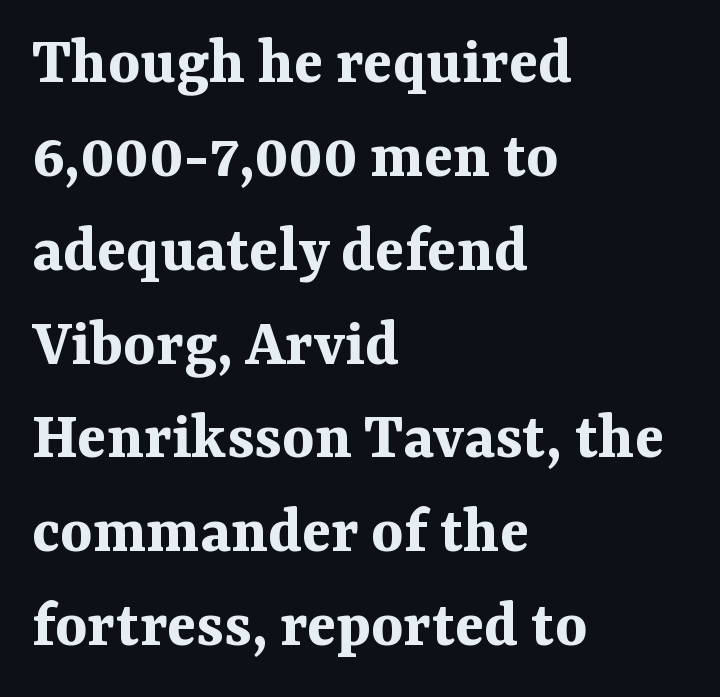
Classification — serif. Look at the tracking — it's just the regular setting, nothing added. Each row of text sits above clean, open space. Proportional: the letters do not fall into vertical columns. Weight check: bold — yes, fully.
